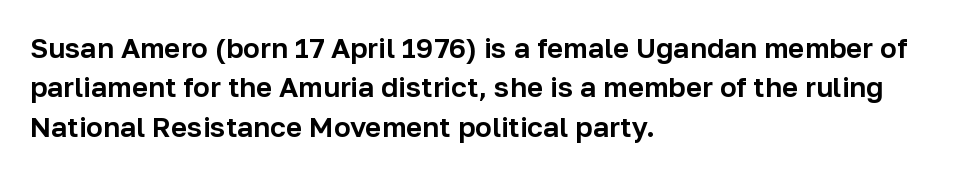
The line texture is even and compact thanks to regular tracking. Note the varied advance widths — an 'i' is clearly narrower than an 'm'. The foot of each line stays bare and open. Serifs: no, the terminals of the letterforms are clean. Compared with typical paragraphs, the rows here are spaced about the same.
